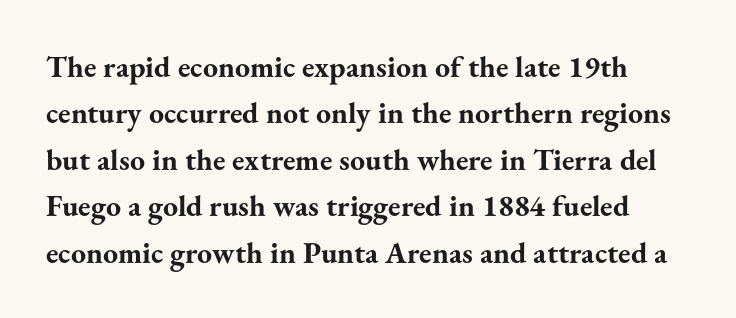
Q: Is the text bold? A: Yes.
Q: Is the text italic (slanted)? A: No, it is upright.
Q: Is the typeface a serif or a sans-serif typeface? A: Serif.
Q: Is the text underlined? A: No.
Q: Is the spacing between letters normal or unusually wide? A: Normal.
Q: Is the spacing between lines tight, normal or loose? A: Normal.
Q: Width (condensed, normal, or wide)? A: Normal.
Q: Stroke contrast? A: Medium.
Q: x-height? A: Small.
Q: Monospaced? A: No.
